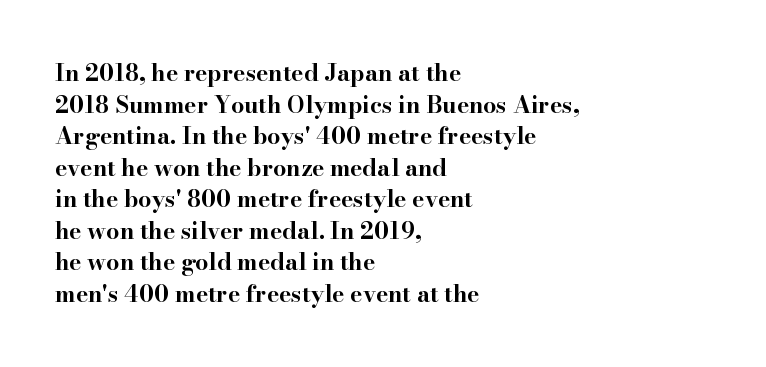
Q: Is the text bold? A: Yes.
Q: Is the text italic (slanted)? A: No, it is upright.
Q: Is the text underlined? A: No.
Q: How is the paragraph aligned? A: Left-aligned.
Q: Is the spacing between letters normal or unusually wide? A: Normal.
Q: Is the spacing between lines tight, normal or loose? A: Normal.
